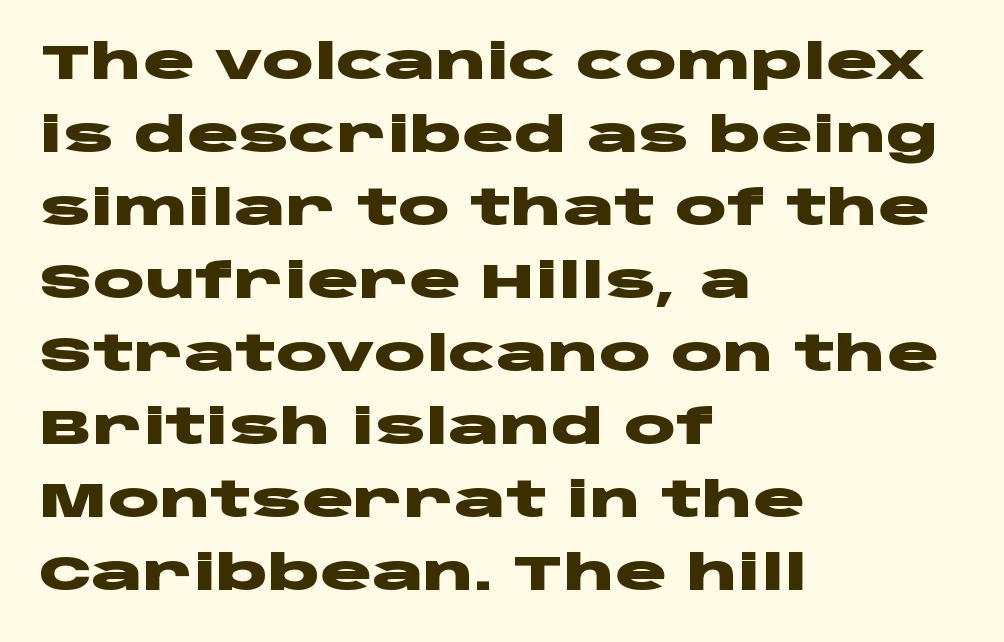
These lines are rendered in a variable-pitch font. This sample is left-justified, so line endings fall wherever the words run out. Default kerning and tracking; the words read as compact shapes. The type sits square on the baseline with zero lean. A typesetter would call this leading conventional body-copy spacing.
